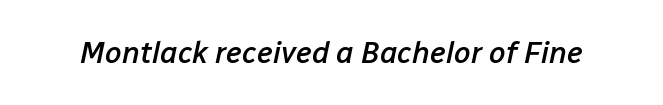
{"italic": "yes", "lean": "right", "slant_degrees": 12, "bold": "semi", "weight": "semibold", "width": "normal", "stroke_contrast": "low", "x_height": "medium", "monospaced": "no", "underline": "no", "letter_spacing": "normal", "letter_spacing_em": 0.0, "glyph_px": 30}
